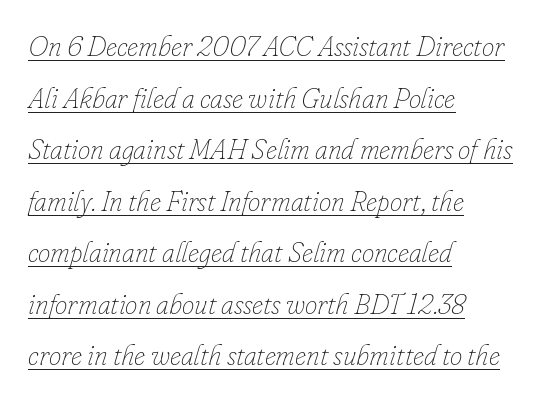
This is underlined copy, the kind a proofreader might mark for attention. The type is set solid horizontally, with unmodified tracking. You could not count columns in this text — the font is proportionally spaced. Notice how the passage keeps a crisp vertical edge on the left only.
